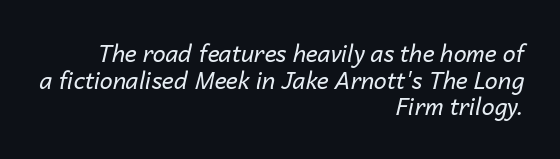
Q: Is the text bold? A: No.
Q: Is the text italic (slanted)? A: Yes, it leans right by about 14 degrees.
Q: Is the text underlined? A: No.
Q: How is the paragraph aligned? A: Right-aligned.
Q: Is the spacing between letters normal or unusually wide? A: Normal.
